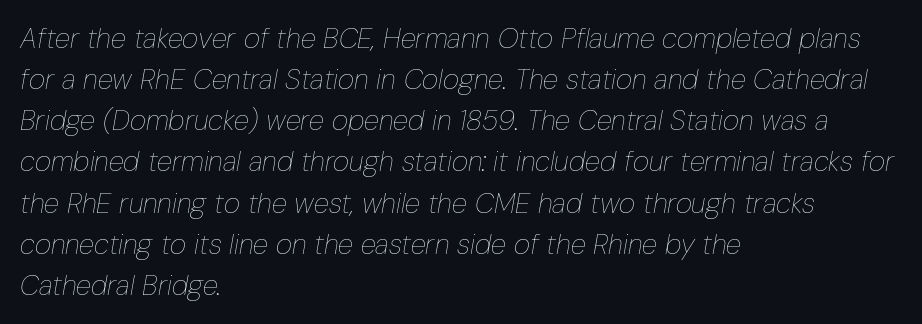
Q: Is the text bold? A: No.
Q: Is the text italic (slanted)? A: Yes, it leans right by about 10 degrees.
Q: Is the text underlined? A: No.
Q: How is the paragraph aligned? A: Left-aligned.
Q: Is the spacing between letters normal or unusually wide? A: Normal.
Q: Is the spacing between lines tight, normal or loose? A: Normal.
Q: Width (condensed, normal, or wide)? A: Condensed.
Q: Stroke contrast? A: Low.
Q: x-height? A: Medium.
Q: Monospaced? A: No.
